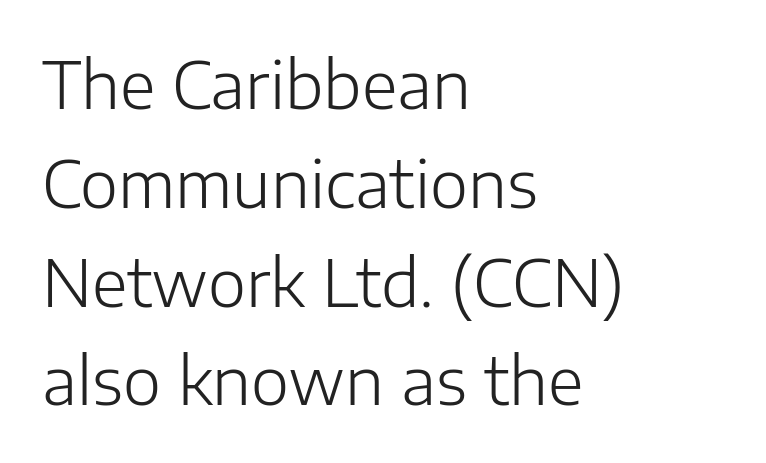
Q: Is the text bold? A: No.
Q: Is the text italic (slanted)? A: No, it is upright.
Q: Is the typeface a serif or a sans-serif typeface? A: Sans-serif.
Q: Is the text underlined? A: No.
Q: How is the paragraph aligned? A: Left-aligned.
Q: Is the spacing between letters normal or unusually wide? A: Normal.
Q: Is the spacing between lines tight, normal or loose? A: Normal.
Q: Width (condensed, normal, or wide)? A: Normal.
Q: Stroke contrast? A: Low.
Q: x-height? A: Medium.
Q: Monospaced? A: No.
